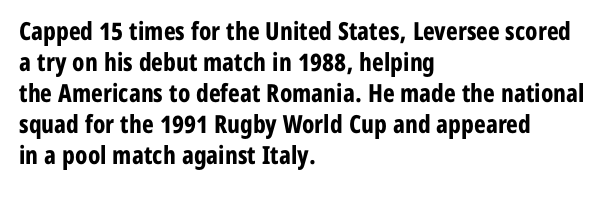
You'd pick this weight for a headline — it's a proper bold. Upright lettering throughout. Nothing unusual about the tracking: characters are spaced as the font intends. Check the space under the baseline: it is left empty.
